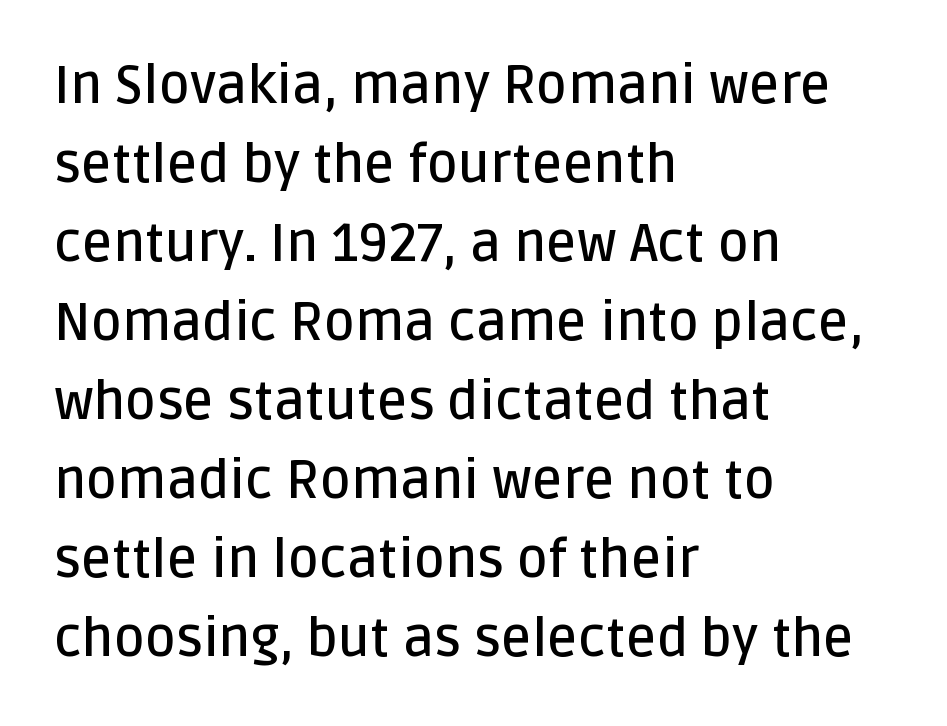
Default kerning and tracking; the words read as compact shapes. When letters stand straight like this, we call the style roman or upright. Notice how the passage keeps a crisp vertical edge on the left only. The space beneath each line is pristine and unruled. A typesetter would call this proportional, since set widths differ per character. Grotesque or geometric, the face here clearly has no serifs.
